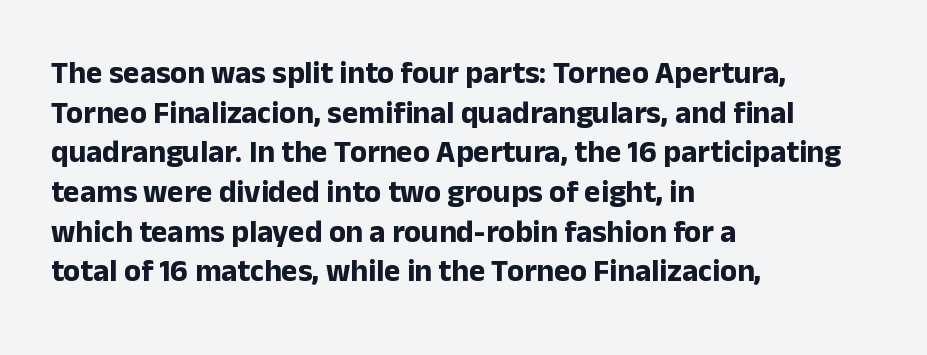
Typographically, this falls in the sans-serif category. Regular leading. Each letter keeps its own natural width here, so spacing adapts to shape. Descenders hang freely into open space. Summary of weight: heavy, a full bold. Quick note: not italic, upright.
